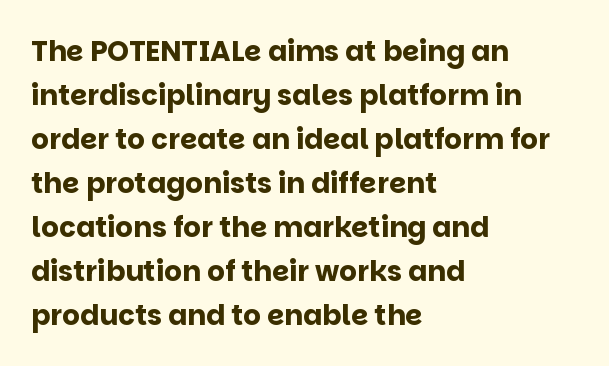
{"serif": "no", "italic": "no", "bold": "yes", "weight": "bold", "width": "normal", "stroke_contrast": "low", "x_height": "large", "monospaced": "no", "underline": "no", "align": "left", "line_spacing": "normal", "line_spacing_ratio": 1.57, "letter_spacing": "normal", "letter_spacing_em": 0.0, "glyph_px": 28}
